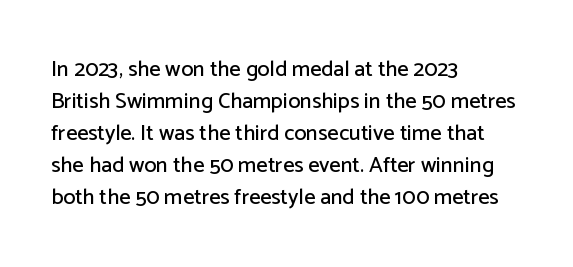
Q: Is the text italic (slanted)? A: No, it is upright.
Q: Is the text underlined? A: No.
Q: How is the paragraph aligned? A: Left-aligned.
Q: Is the spacing between letters normal or unusually wide? A: Normal.
Q: Is the spacing between lines tight, normal or loose? A: Normal.
